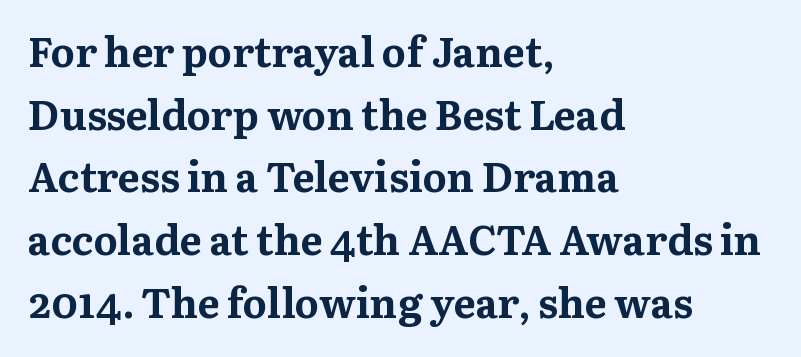
To sum up the face: it has serifs. In CSS terms this would be text-align: left. Looks like regular typesetting: each glyph gets only the width it needs. Between one letter and the next there's only the usual sliver of space.
